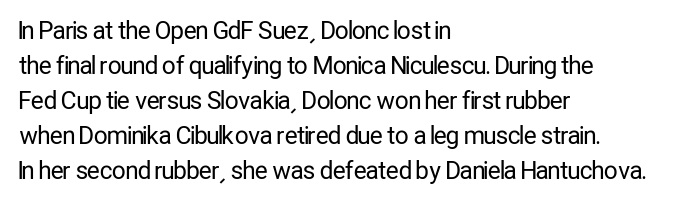
Q: Is the text bold? A: No.
Q: Is the text italic (slanted)? A: No, it is upright.
Q: Is the text underlined? A: No.
Q: How is the paragraph aligned? A: Left-aligned.
Q: Is the spacing between letters normal or unusually wide? A: Normal.
Q: Is the spacing between lines tight, normal or loose? A: Normal.
